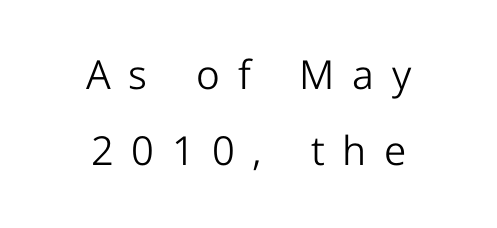
Q: Is the text bold? A: No.
Q: Is the text italic (slanted)? A: No, it is upright.
Q: Is the typeface a serif or a sans-serif typeface? A: Sans-serif.
Q: Is the text underlined? A: No.
Q: How is the paragraph aligned? A: Centered.
Q: Is the spacing between letters normal or unusually wide? A: Unusually wide.
Q: Is the spacing between lines tight, normal or loose? A: Loose.
Q: Width (condensed, normal, or wide)? A: Normal.
Q: Stroke contrast? A: Low.
Q: x-height? A: Medium.
Q: Monospaced? A: No.
